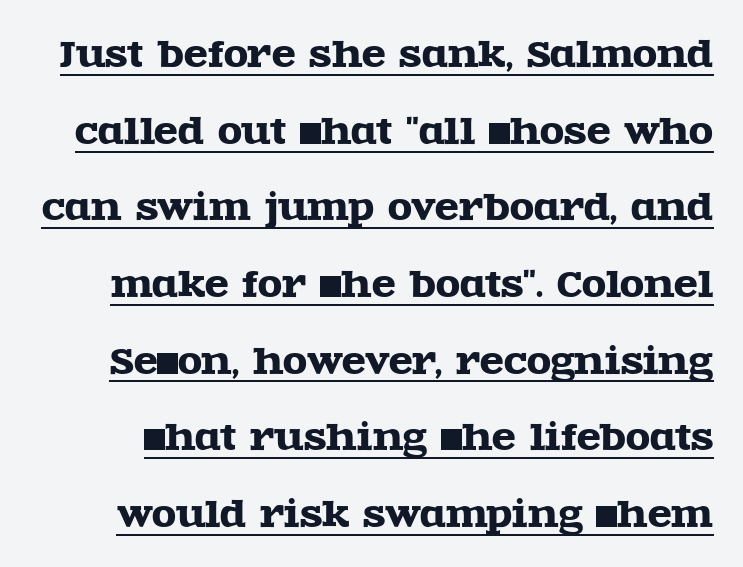
{"serif": "yes", "italic": "no", "width": "wide", "x_height": "large", "monospaced": "no", "underline": "yes", "line_spacing": "loose", "line_spacing_ratio": 2.19, "letter_spacing": "normal", "letter_spacing_em": 0.0, "glyph_px": 35}
